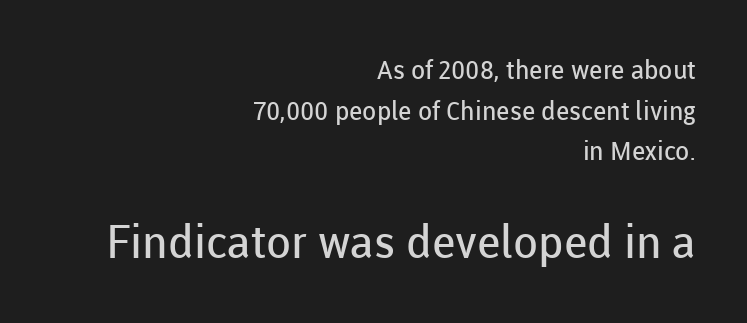
The second block has been scaled up relative to the first. Visually the block forms a straight wall on the right and a jagged coastline on the left. You can tell it's not italic because the verticals are truly vertical. These lines are rendered in a variable-pitch font. You could call the tracking neutral — neither tight nor loose.
